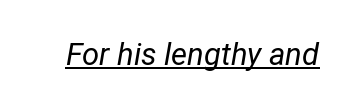
The image shows 31 px regular-weight, condensed type, italic (leaning right); set normal letter spacing, underlined; low stroke contrast and a medium x-height.
